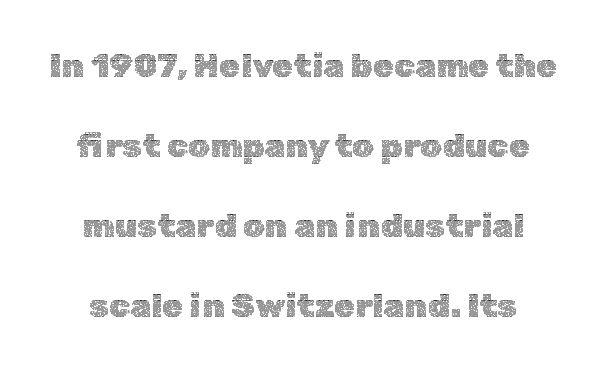
Q: Is the text bold? A: No.
Q: Is the text italic (slanted)? A: No, it is upright.
Q: Is the text underlined? A: No.
Q: Is the spacing between letters normal or unusually wide? A: Normal.
Q: Is the spacing between lines tight, normal or loose? A: Loose.
Q: Width (condensed, normal, or wide)? A: Normal.
Q: x-height? A: Medium.
Q: Monospaced? A: No.
